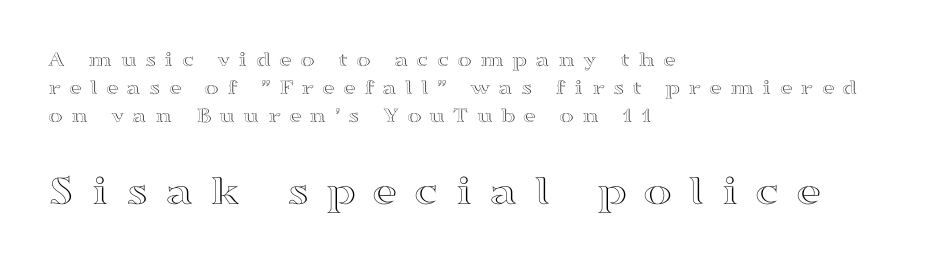
The image shows 44 px wide type, upright; set left-aligned, normal line spacing (1.28x), unusually wide letter spacing (+0.37 em), not underlined; the second (bottom) block is 2.0x larger; a medium x-height.
